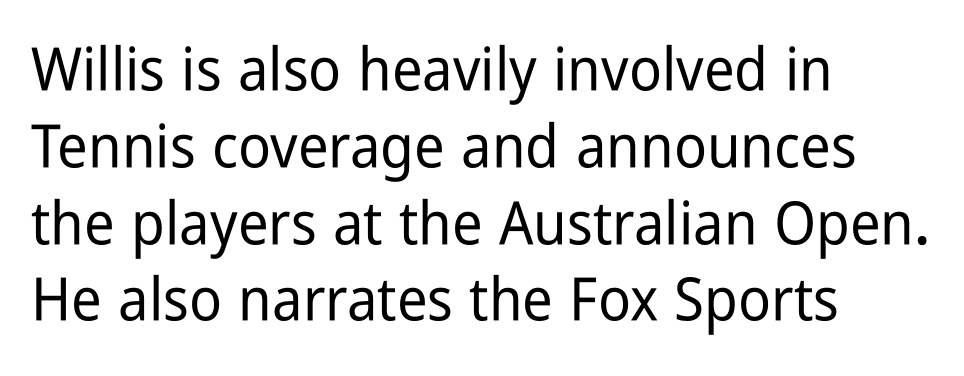
The image shows 60 px condensed sans-serif type, upright; set left-aligned, normal line spacing (1.28x), normal letter spacing, not underlined; low stroke contrast and a medium x-height.
